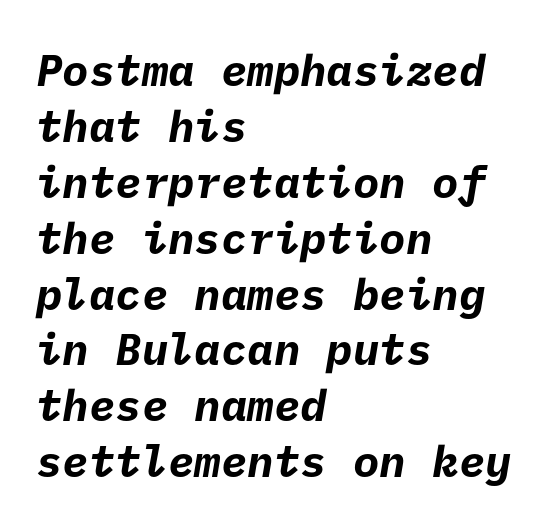
{"serif": "no", "bold": "yes", "weight": "bold", "width": "normal", "stroke_contrast": "low", "x_height": "medium", "underline": "no", "align": "left", "line_spacing": "normal", "line_spacing_ratio": 1.27, "letter_spacing": "normal", "letter_spacing_em": 0.0, "glyph_px": 44}
